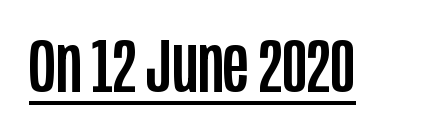
{"serif": "no", "italic": "no", "width": "condensed", "stroke_contrast": "low", "x_height": "large", "monospaced": "no", "underline": "yes", "letter_spacing": "normal", "letter_spacing_em": 0.0, "glyph_px": 78}
